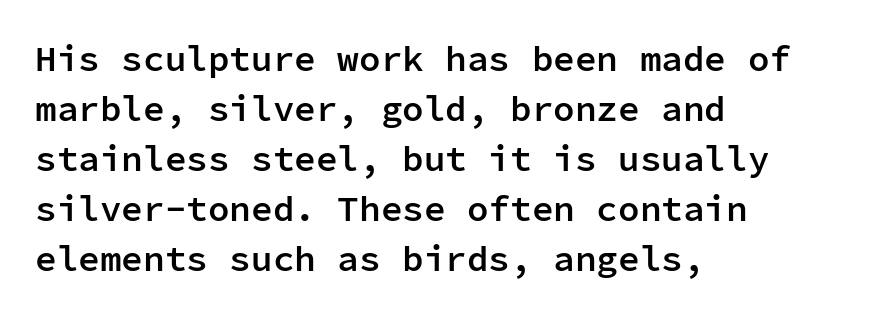
The image shows 36 px semibold sans-serif type, upright, monospaced; set left-aligned, normal line spacing (1.39x), normal letter spacing, not underlined; low stroke contrast and a medium x-height.
